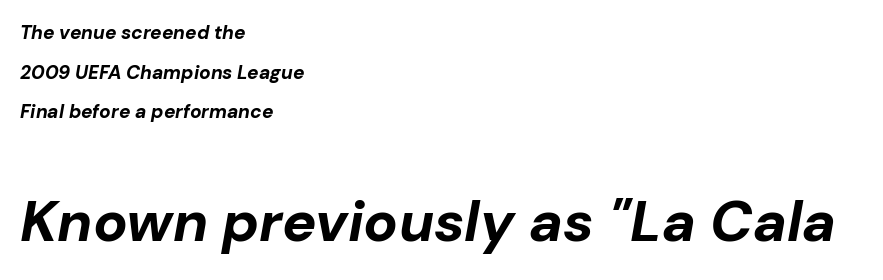
{"italic": "yes", "lean": "right", "slant_degrees": 10, "bold": "yes", "weight": "bold", "width": "normal", "stroke_contrast": "low", "x_height": "medium", "monospaced": "no", "underline": "no", "align": "left", "line_spacing": "loose", "line_spacing_ratio": 2.08, "letter_spacing": "normal", "letter_spacing_em": 0.0, "larger_block": "second", "size_ratio": 3.0, "glyph_px": 57}
